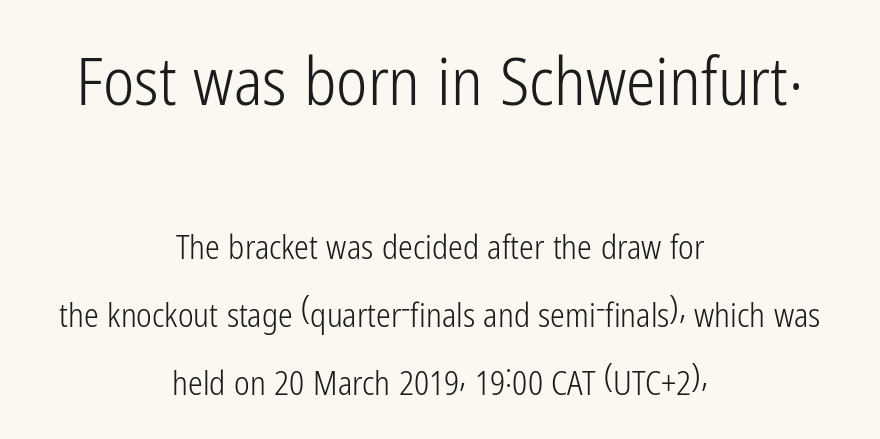
The image shows 66 px light, condensed sans-serif type, upright; set centered, loose line spacing (2.06x), normal letter spacing, not underlined; the first (top) block is 2.0x larger; low stroke contrast and a medium x-height.
